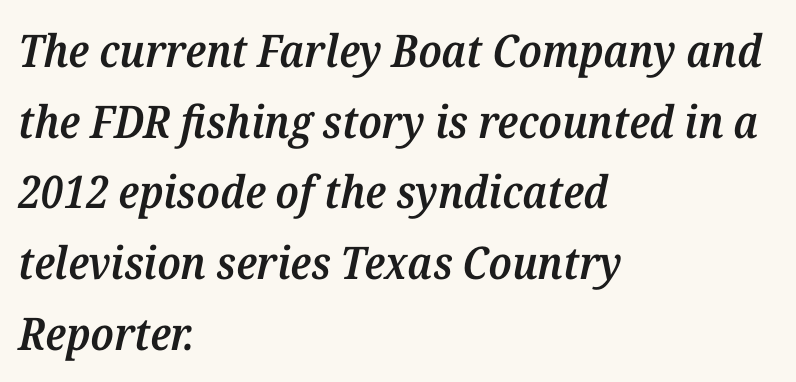
The image shows 45 px semibold serif type, italic (leaning right); set left-aligned, normal line spacing (1.57x), normal letter spacing, not underlined; medium stroke contrast and a medium x-height.
